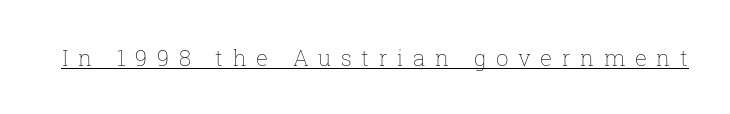
Q: Is the text bold? A: No.
Q: Is the text italic (slanted)? A: No, it is upright.
Q: Is the text underlined? A: Yes.
Q: Is the spacing between letters normal or unusually wide? A: Unusually wide.
